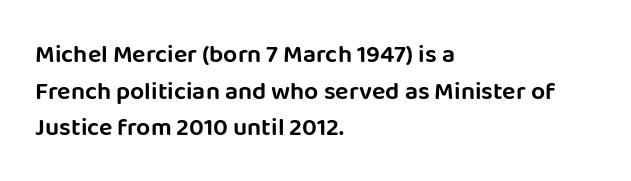
{"italic": "no", "underline": "no", "align": "left", "line_spacing": "normal", "line_spacing_ratio": 1.47, "letter_spacing": "normal", "letter_spacing_em": 0.0, "glyph_px": 25}
